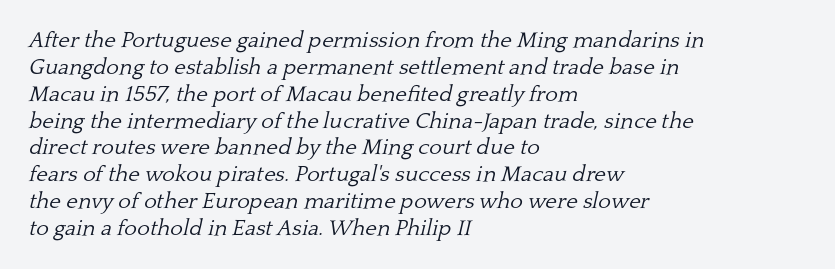
{"italic": "yes", "lean": "right", "slant_degrees": 13, "bold": "no", "underline": "no", "align": "left", "line_spacing_ratio": 1.22, "letter_spacing": "normal", "letter_spacing_em": 0.0, "glyph_px": 22}
